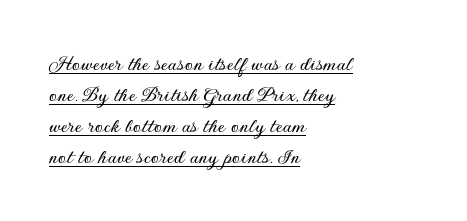
The rendering uses a moderate line-height, typical for paragraphs. The lines in this sample share a left origin and differ only in where they stop. Look at the tracking — it's just the regular setting, nothing added. Has an underline been added? It has.
